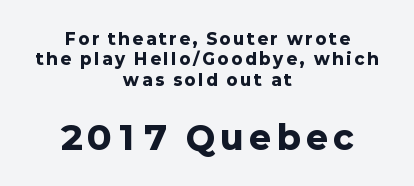
The image shows 33 px heavy sans-serif type, upright; set centered, normal line spacing (1.28x), not underlined; the second (bottom) block is 2.06x larger; low stroke contrast and a medium x-height.
